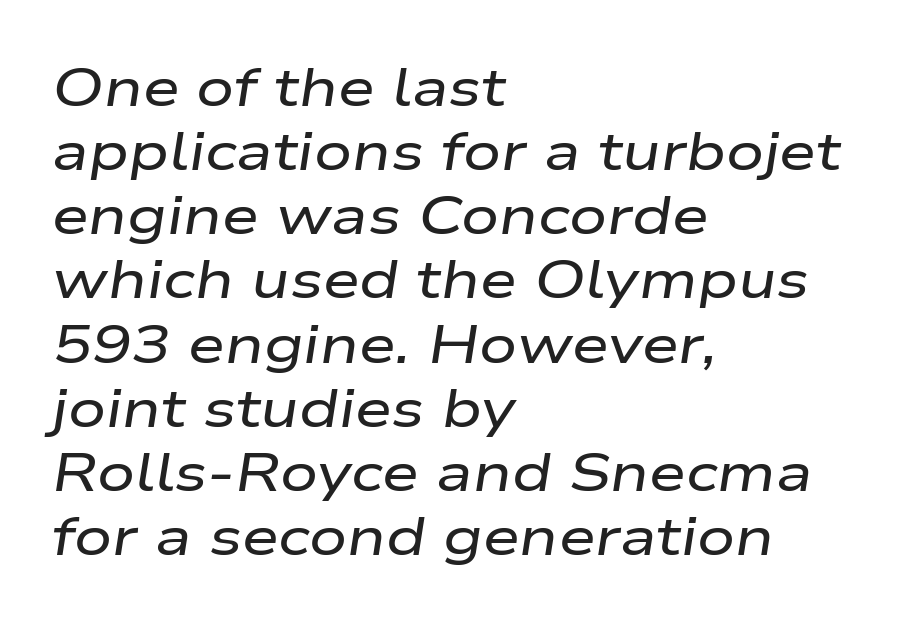
{"italic": "yes", "lean": "right", "slant_degrees": 9, "width": "wide", "stroke_contrast": "low", "x_height": "medium", "monospaced": "no", "underline": "no", "align": "left", "line_spacing_ratio": 1.21, "letter_spacing": "normal", "letter_spacing_em": 0.0, "glyph_px": 53}
